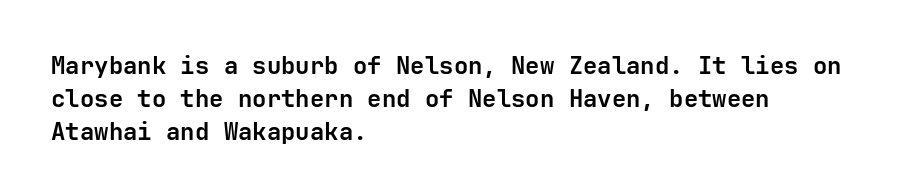
{"italic": "no", "bold": "yes", "underline": "no", "align": "left", "line_spacing": "normal", "line_spacing_ratio": 1.37, "letter_spacing": "normal", "letter_spacing_em": 0.0, "glyph_px": 24}
